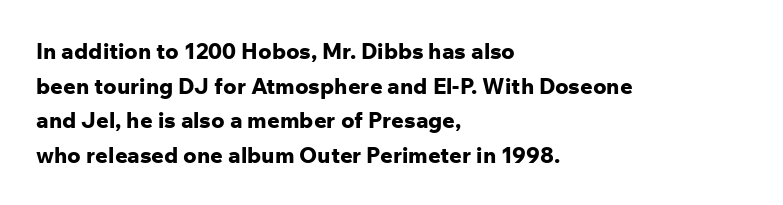
{"italic": "no", "bold": "yes", "underline": "no", "align": "left", "line_spacing": "normal", "line_spacing_ratio": 1.57, "letter_spacing": "normal", "letter_spacing_em": 0.0, "glyph_px": 22}
